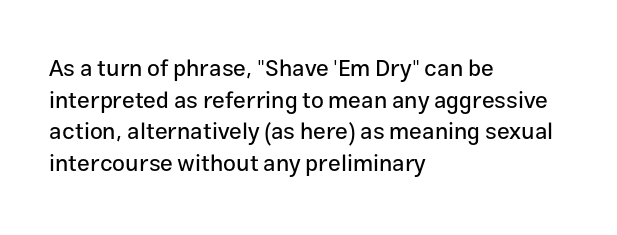
The tracking reads as untouched default to a designer's eye. These lines were composed using upright roman letters. A clean baseline with only descenders dipping below it. The designer left line spacing at the default. The lines are quadded left.
